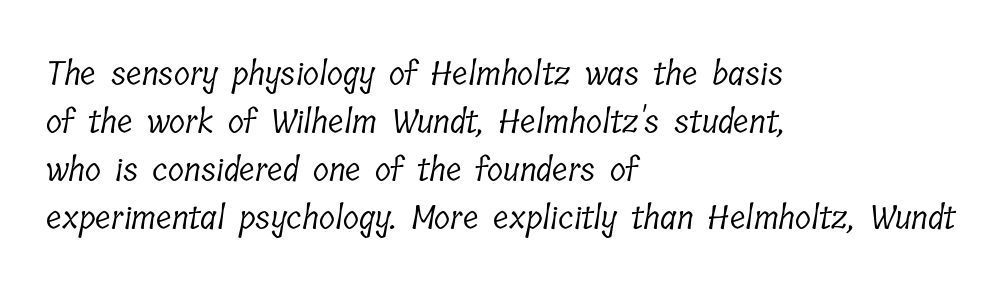
The image shows 33 px light, condensed serif type; set left-aligned, normal line spacing (1.45x), normal letter spacing, not underlined; low stroke contrast and a medium x-height.
